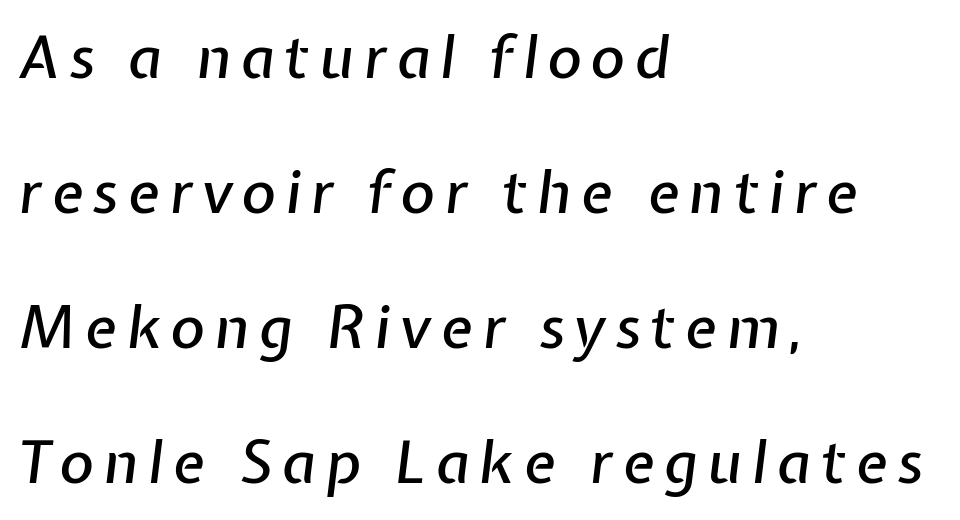
This sample uses an oblique cut, with every glyph tilted off the vertical. Check under the words: just untouched page. In terms of leading, this rendering errs on the spacious side. Line starts are locked; line ends wander.
